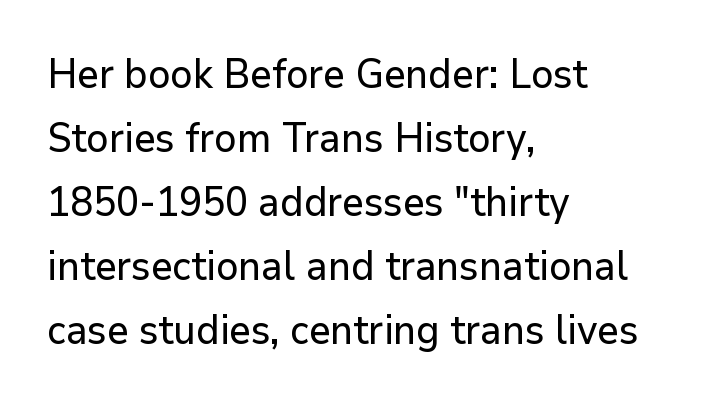
Q: Is the text italic (slanted)? A: No, it is upright.
Q: Is the typeface a serif or a sans-serif typeface? A: Sans-serif.
Q: Is the text underlined? A: No.
Q: How is the paragraph aligned? A: Left-aligned.
Q: Is the spacing between letters normal or unusually wide? A: Normal.
Q: Is the spacing between lines tight, normal or loose? A: Normal.
Q: Width (condensed, normal, or wide)? A: Normal.
Q: Stroke contrast? A: Low.
Q: x-height? A: Medium.
Q: Monospaced? A: No.
